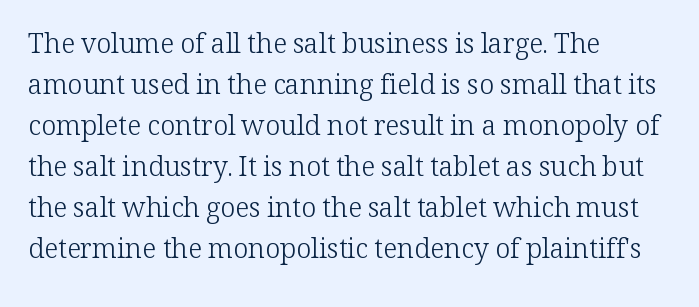
{"italic": "no", "bold": "no", "underline": "no", "align": "left", "line_spacing": "normal", "line_spacing_ratio": 1.52, "letter_spacing": "normal", "letter_spacing_em": 0.0, "glyph_px": 27}
